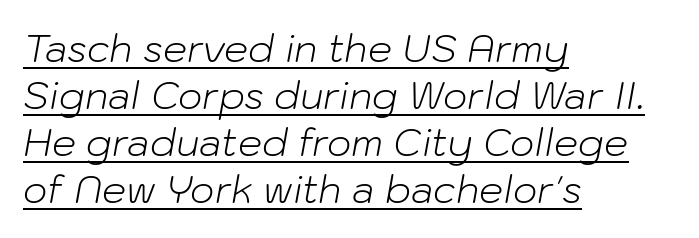
The image shows 38 px light type, italic (leaning right); set left-aligned, line spacing 1.24x, normal letter spacing, underlined; low stroke contrast and a medium x-height.
